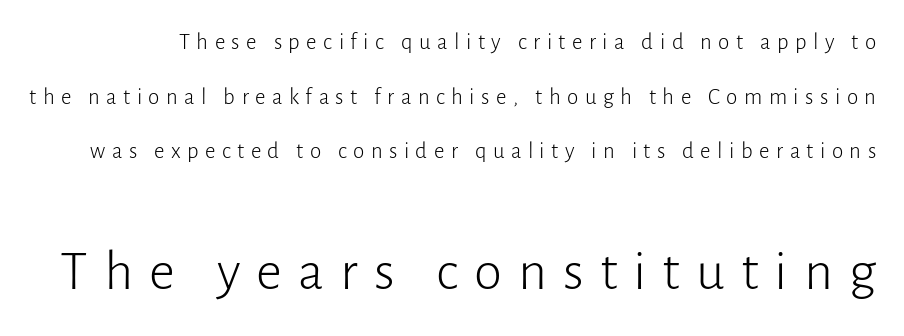
The image shows 57 px light sans-serif type, upright; set loose line spacing (2.37x), unusually wide letter spacing (+0.28 em), not underlined; the second (bottom) block is 2.48x larger; low stroke contrast and a medium x-height.
